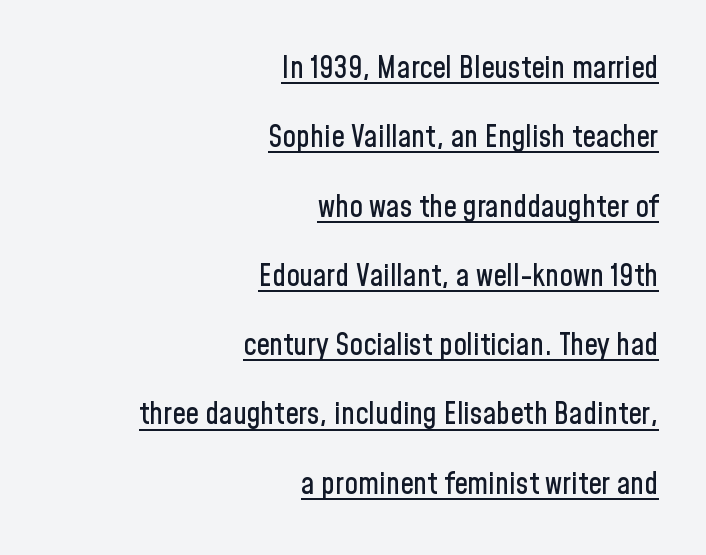
{"serif": "no", "italic": "no", "width": "condensed", "stroke_contrast": "low", "x_height": "medium", "monospaced": "no", "underline": "yes", "align": "right", "line_spacing": "loose", "line_spacing_ratio": 2.31, "letter_spacing": "normal", "letter_spacing_em": 0.0, "glyph_px": 30}
